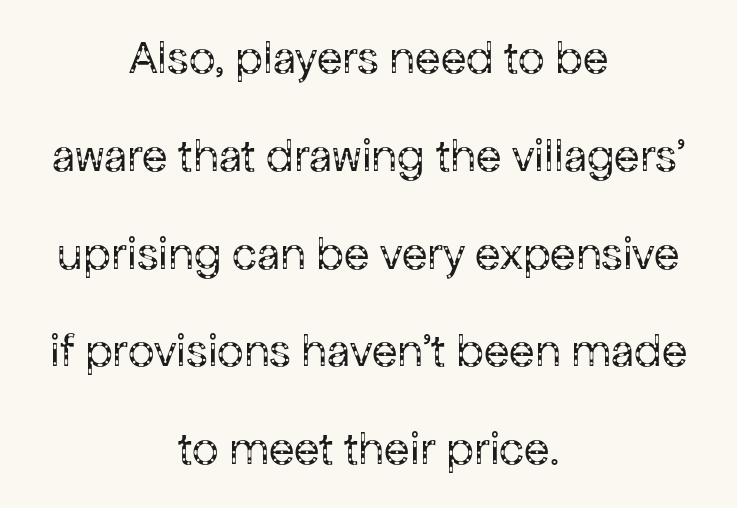
Q: Is the text bold? A: No.
Q: Is the text italic (slanted)? A: No, it is upright.
Q: Is the typeface a serif or a sans-serif typeface? A: Sans-serif.
Q: Is the text underlined? A: No.
Q: How is the paragraph aligned? A: Centered.
Q: Is the spacing between letters normal or unusually wide? A: Normal.
Q: Is the spacing between lines tight, normal or loose? A: Loose.
Q: Width (condensed, normal, or wide)? A: Normal.
Q: Stroke contrast? A: Low.
Q: x-height? A: Medium.
Q: Monospaced? A: No.
